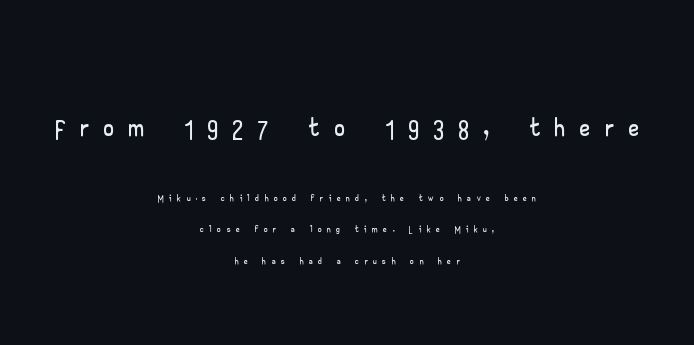
Q: Is the text italic (slanted)? A: No, it is upright.
Q: Is the typeface a serif or a sans-serif typeface? A: Sans-serif.
Q: Is the text underlined? A: No.
Q: How is the paragraph aligned? A: Centered.
Q: Is the spacing between letters normal or unusually wide? A: Unusually wide.
Q: Is the spacing between lines tight, normal or loose? A: Loose.
Q: Which block of text is set in a larger size, the first (top) or the second (bottom)? A: The first (top) one.
Q: Width (condensed, normal, or wide)? A: Wide.
Q: Stroke contrast? A: Low.
Q: x-height? A: Small.
Q: Monospaced? A: No.
